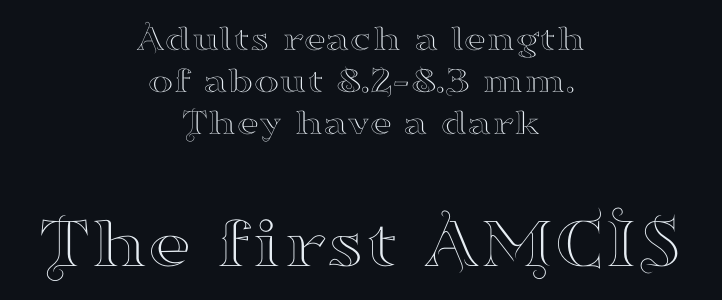
Is the letter spacing exaggerated? No — it looks like the ordinary default. Note the varied advance widths — an 'i' is clearly narrower than an 'm'. The rendering enlarges the type as you move from the upper chunk to the lower. Observe the serifs anchoring each vertical stroke in this sample.
